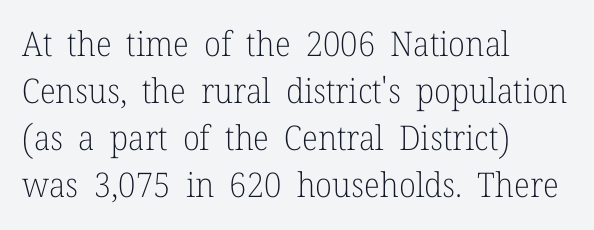
Q: Is the text bold? A: No.
Q: Is the text italic (slanted)? A: No, it is upright.
Q: Is the typeface a serif or a sans-serif typeface? A: Serif.
Q: Is the text underlined? A: No.
Q: How is the paragraph aligned? A: Left-aligned.
Q: Is the spacing between letters normal or unusually wide? A: Normal.
Q: Is the spacing between lines tight, normal or loose? A: Normal.
Q: Width (condensed, normal, or wide)? A: Normal.
Q: Stroke contrast? A: Low.
Q: x-height? A: Medium.
Q: Monospaced? A: No.
